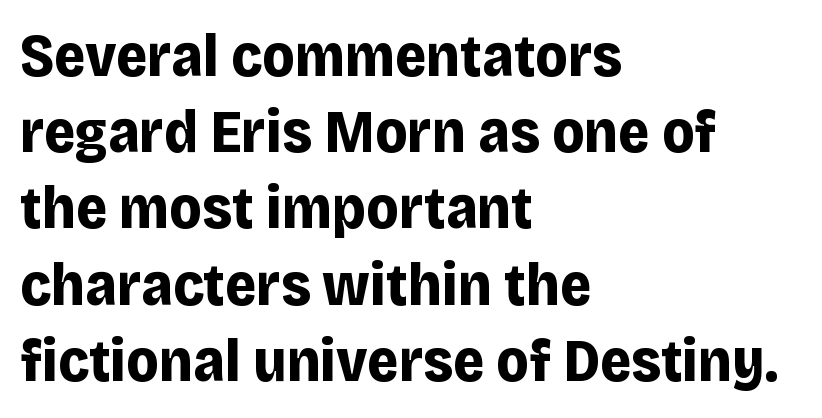
The image shows 60 px bold sans-serif type, upright; set left-aligned, normal line spacing (1.27x), normal letter spacing, not underlined; low stroke contrast and a large x-height.
